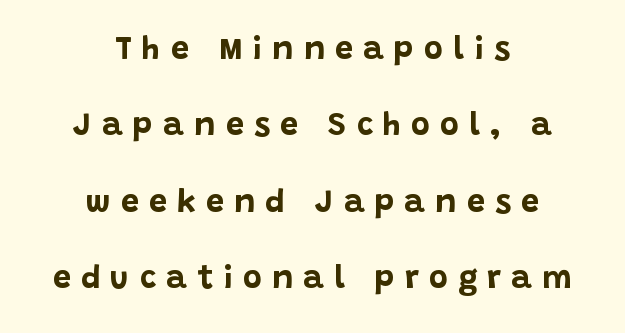
The image shows 32 px bold sans-serif type, upright; set centered, loose line spacing (2.39x), unusually wide letter spacing (+0.32 em), not underlined; low stroke contrast and a large x-height.
